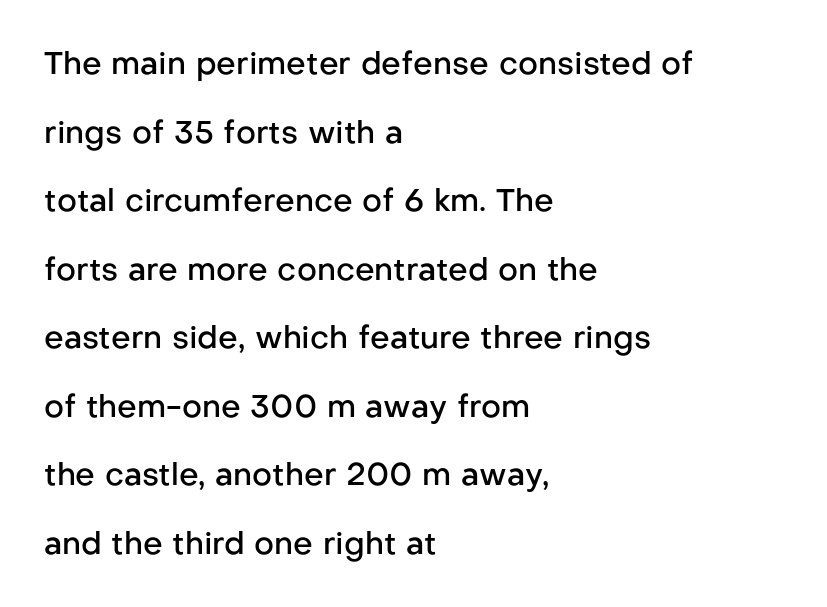
{"serif": "no", "italic": "no", "bold": "semi", "weight": "semibold", "width": "normal", "stroke_contrast": "low", "x_height": "medium", "monospaced": "no", "underline": "no", "align": "left", "line_spacing": "loose", "line_spacing_ratio": 2.21, "letter_spacing": "normal", "letter_spacing_em": 0.0, "glyph_px": 31}
